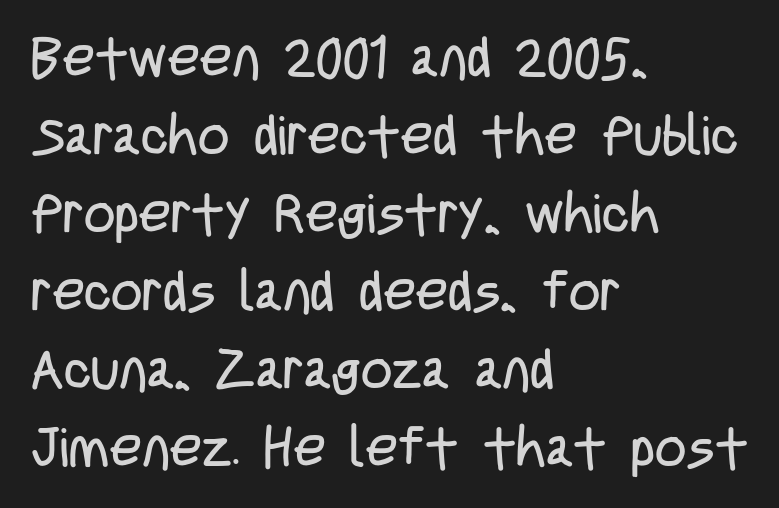
The image shows 55 px regular-weight, condensed sans-serif type, upright; set left-aligned, normal line spacing (1.42x), normal letter spacing, not underlined; low stroke contrast and a large x-height.
